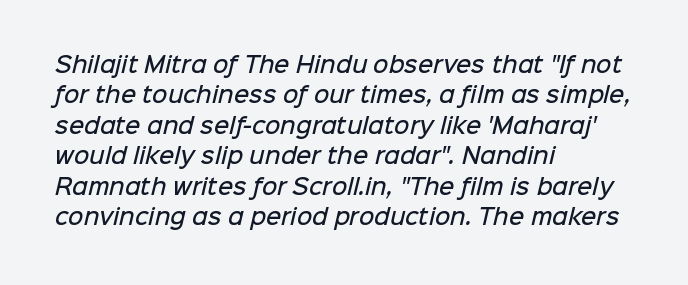
This rendering uses left alignment, leaving the right contour irregular. Quick note: interline space is typical. Only glyphs here, with clear space below each row. As a designer I'd log this as weight 600, semibold. Nothing unusual about the tracking: characters are spaced as the font intends.
